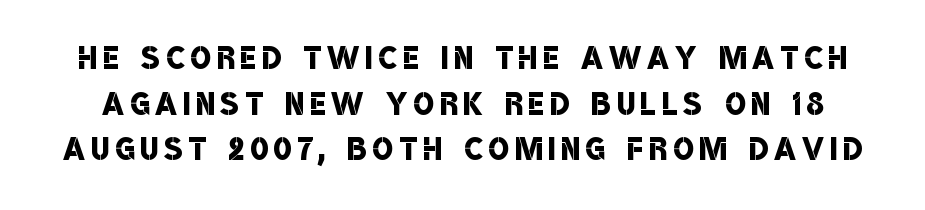
Q: Is the text bold? A: Semi-bold.
Q: Is the typeface a serif or a sans-serif typeface? A: Sans-serif.
Q: Is the text underlined? A: No.
Q: Is the spacing between lines tight, normal or loose? A: Tight.
Q: Width (condensed, normal, or wide)? A: Condensed.
Q: Stroke contrast? A: Low.
Q: x-height? A: Large.
Q: Monospaced? A: No.
